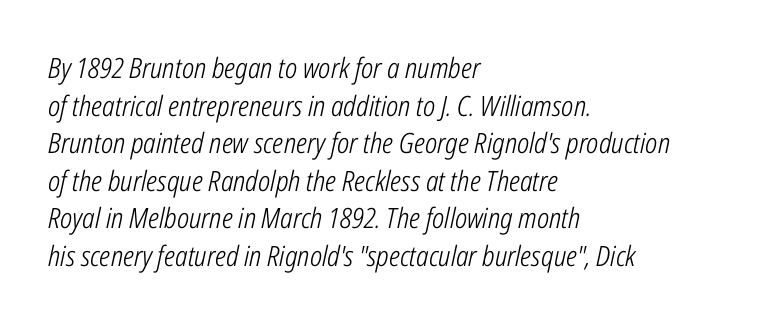
This block has exactly the height ordinary leading produces. The letterforms sit shoulder to shoulder at normal distance. Line starts are locked; line ends wander. Descenders hang freely into open space.
